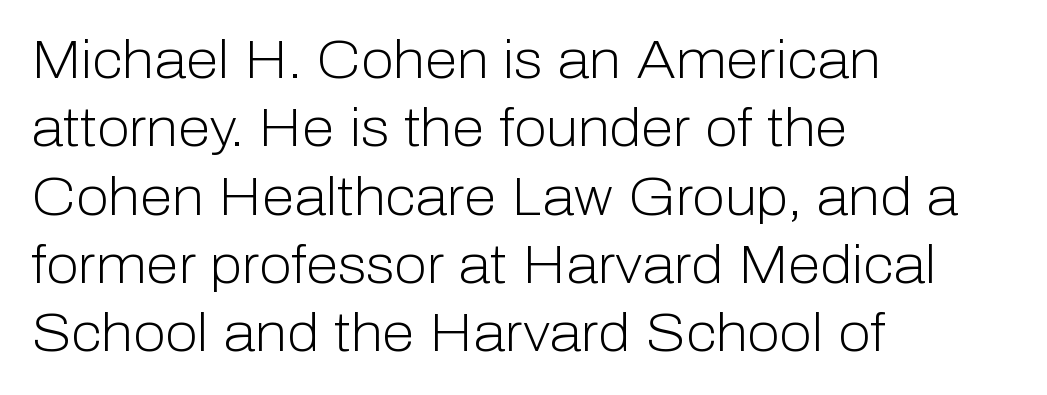
The image shows 53 px light sans-serif type, upright; set left-aligned, normal line spacing (1.29x), normal letter spacing, not underlined; low stroke contrast and a medium x-height.
